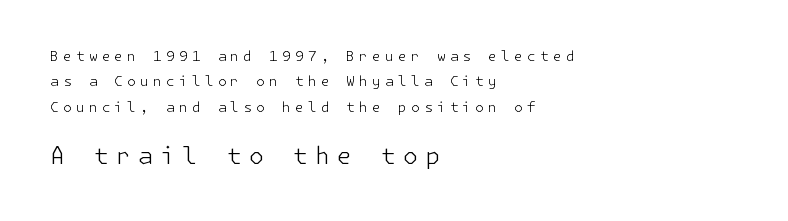
The image shows 24 px text type, upright; set left-aligned, line spacing 1.81x, unusually wide letter spacing (+0.3 em), not underlined; the second (bottom) block is 1.71x larger.
